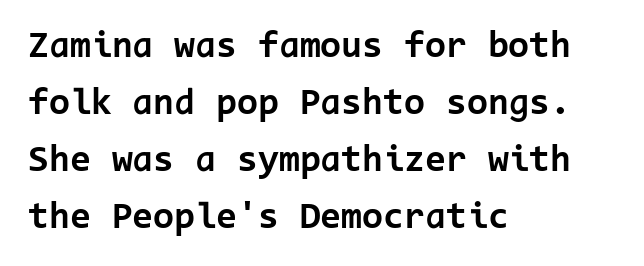
The image shows 38 px bold sans-serif type, upright, monospaced; set left-aligned, normal line spacing (1.5x), normal letter spacing, not underlined; low stroke contrast and a medium x-height.
